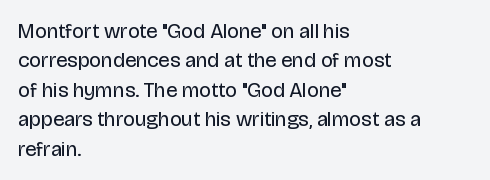
Q: Is the text bold? A: No.
Q: Is the text italic (slanted)? A: No, it is upright.
Q: Is the text underlined? A: No.
Q: How is the paragraph aligned? A: Left-aligned.
Q: Is the spacing between letters normal or unusually wide? A: Normal.
Q: Is the spacing between lines tight, normal or loose? A: Normal.
